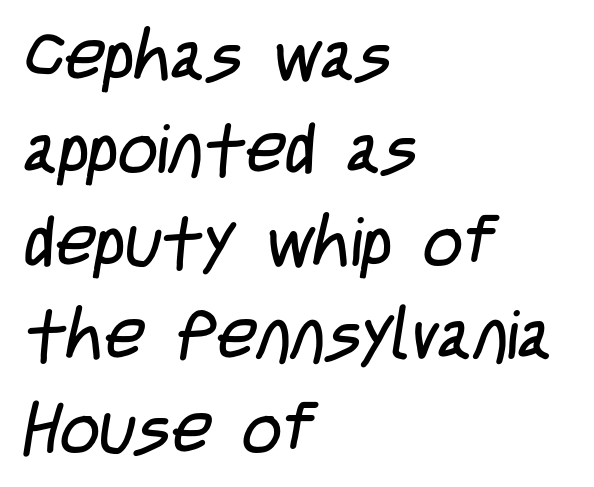
Q: Is the text bold? A: No.
Q: Is the typeface a serif or a sans-serif typeface? A: Sans-serif.
Q: Is the text underlined? A: No.
Q: How is the paragraph aligned? A: Left-aligned.
Q: Is the spacing between letters normal or unusually wide? A: Normal.
Q: Is the spacing between lines tight, normal or loose? A: Normal.
Q: Width (condensed, normal, or wide)? A: Condensed.
Q: Stroke contrast? A: Low.
Q: x-height? A: Large.
Q: Monospaced? A: No.
